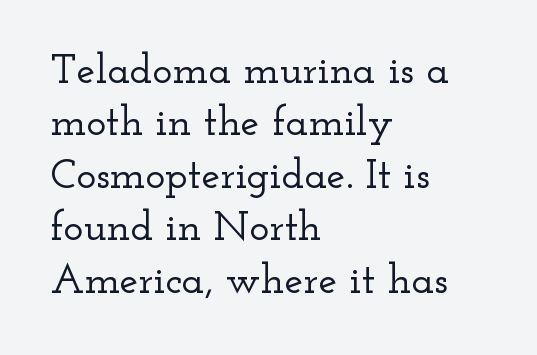
The image shows 42 px wide serif type, upright; set left-aligned, normal line spacing (1.25x), normal letter spacing, not underlined; low stroke contrast and a small x-height.
